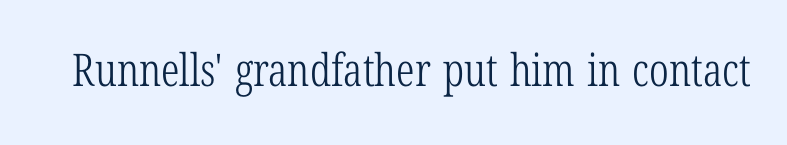
{"serif": "yes", "italic": "no", "bold": "no", "weight": "light", "width": "condensed", "stroke_contrast": "low", "x_height": "medium", "monospaced": "no", "underline": "no", "letter_spacing": "normal", "letter_spacing_em": 0.0, "glyph_px": 45}
